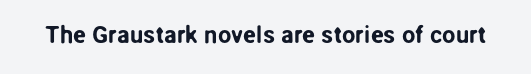
{"italic": "no", "underline": "no", "letter_spacing": "normal", "letter_spacing_em": 0.0, "glyph_px": 24}
